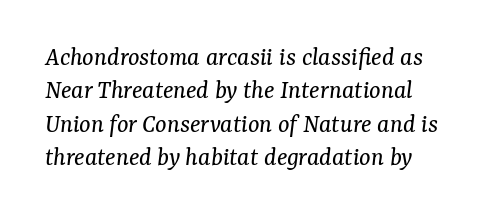
Q: Is the text bold? A: No.
Q: Is the text italic (slanted)? A: Yes, it leans right by about 7 degrees.
Q: Is the text underlined? A: No.
Q: How is the paragraph aligned? A: Left-aligned.
Q: Is the spacing between letters normal or unusually wide? A: Normal.
